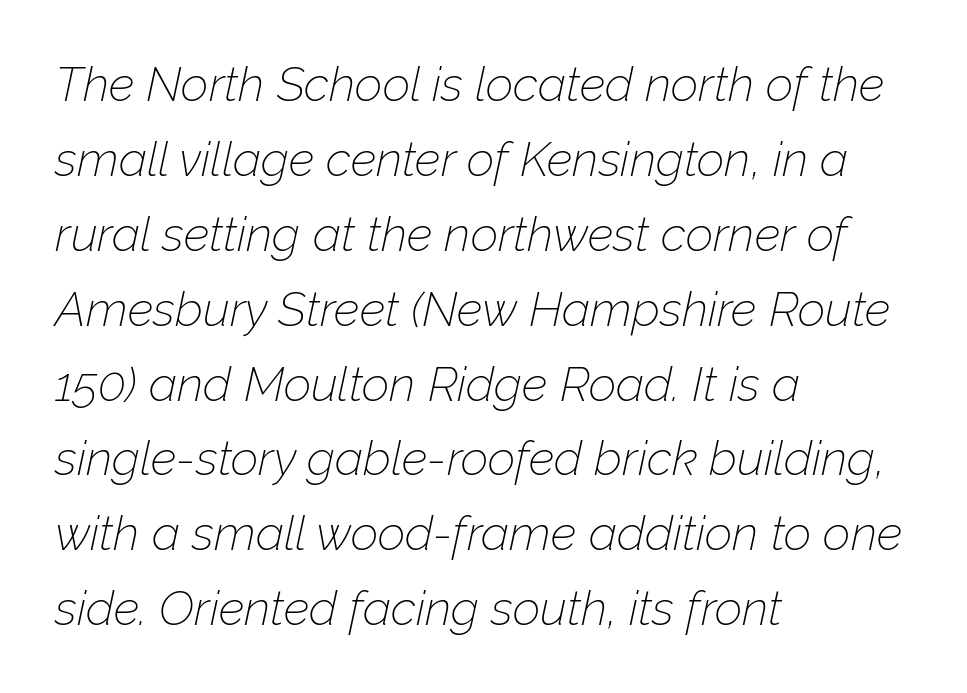
Varying glyph widths throughout — classic text-font behaviour. The rows are spaced the way most documents space them. Is the stroke heavy? The answer is a plain regular-or-lighter. The passage shown is not underscored anywhere.
